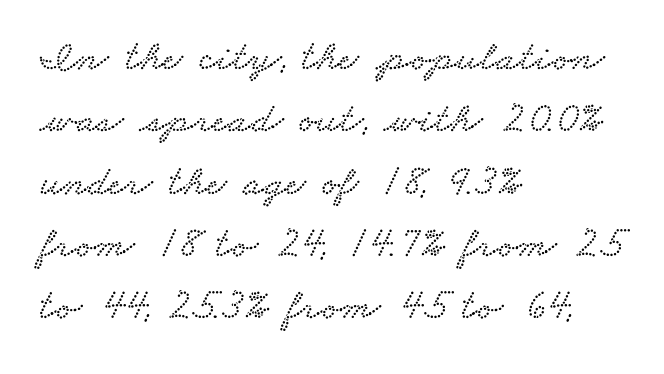
A normal amount of white space separates one row of letters from the next. Honestly, the letter spacing is just normal — you wouldn't notice it. Each row of text sits above clean, open space. Spacing verdict: proportional, widths tailored to each character. Regarding serifs, this sample has them.
